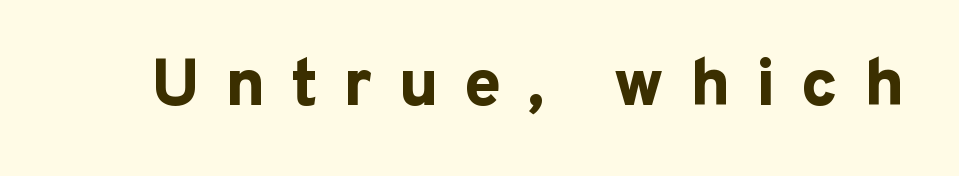
Q: Is the text bold? A: Yes.
Q: Is the text italic (slanted)? A: No, it is upright.
Q: Is the typeface a serif or a sans-serif typeface? A: Sans-serif.
Q: Is the text underlined? A: No.
Q: Is the spacing between letters normal or unusually wide? A: Unusually wide.
Q: Width (condensed, normal, or wide)? A: Normal.
Q: Stroke contrast? A: Low.
Q: x-height? A: Medium.
Q: Monospaced? A: No.
